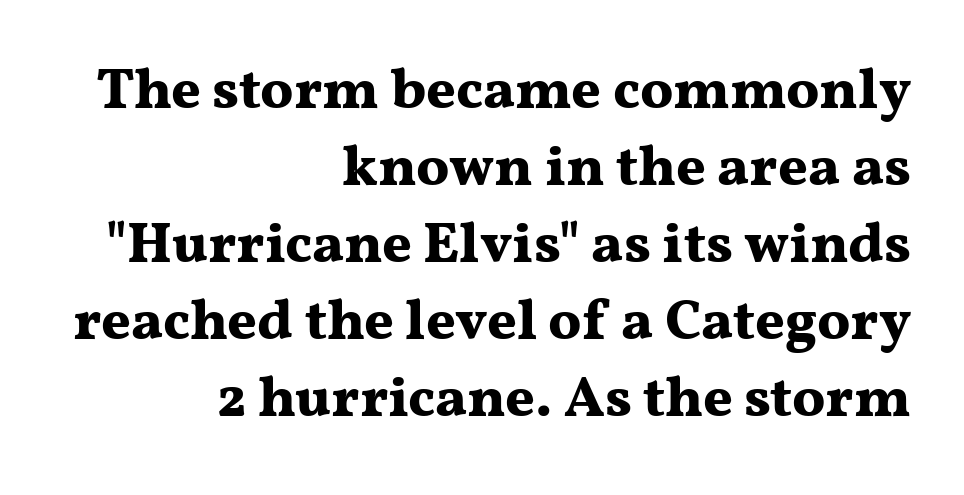
The image shows 57 px bold, wide serif type, upright; set right-aligned, normal line spacing (1.35x), normal letter spacing, not underlined; medium stroke contrast and a medium x-height.
